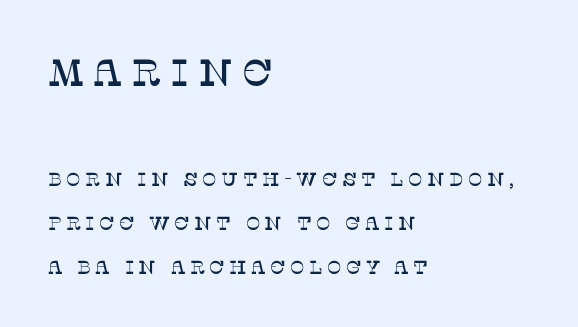
{"serif": "yes", "italic": "no", "width": "normal", "stroke_contrast": "low", "x_height": "large", "monospaced": "no", "underline": "no", "align": "left", "line_spacing": "loose", "line_spacing_ratio": 2.33, "letter_spacing": "wide", "letter_spacing_em": 0.23, "larger_block": "first", "size_ratio": 2.0, "glyph_px": 38}
